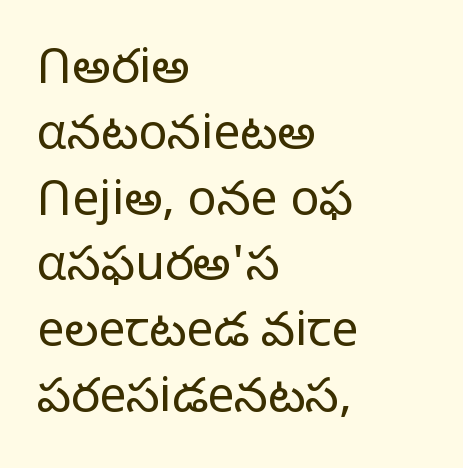
Q: Is the text bold? A: No.
Q: Is the text italic (slanted)? A: No, it is upright.
Q: Is the typeface a serif or a sans-serif typeface? A: Sans-serif.
Q: Is the text underlined? A: No.
Q: How is the paragraph aligned? A: Left-aligned.
Q: Is the spacing between letters normal or unusually wide? A: Normal.
Q: Is the spacing between lines tight, normal or loose? A: Normal.
Q: Width (condensed, normal, or wide)? A: Normal.
Q: Stroke contrast? A: Low.
Q: x-height? A: Medium.
Q: Monospaced? A: No.
